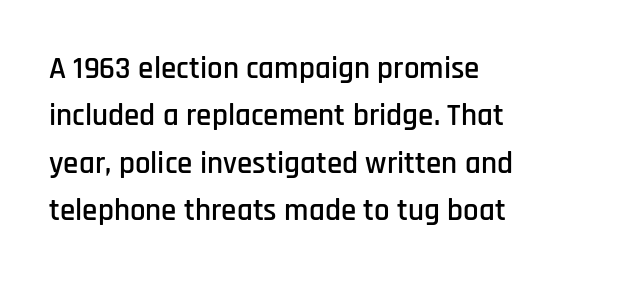
The image shows 31 px condensed sans-serif type, upright; set left-aligned, normal line spacing (1.53x), normal letter spacing, not underlined; low stroke contrast and a large x-height.
